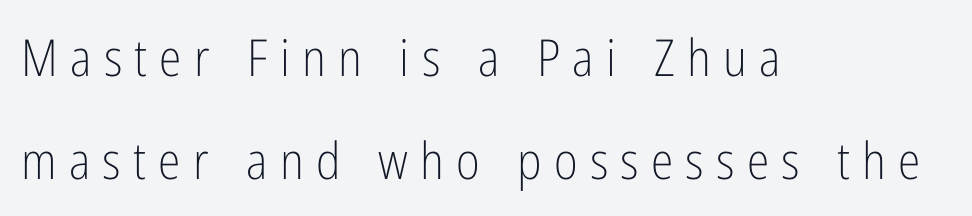
This rendering uses left alignment, leaving the right contour irregular. Stroke mass is kept to a normal reading level or below. Unlike a traditional serif, this face leaves its strokes unadorned. The passage shown is typed in a proportional face where columns would drift. Someone cranked the tracking dial way up on this one.
